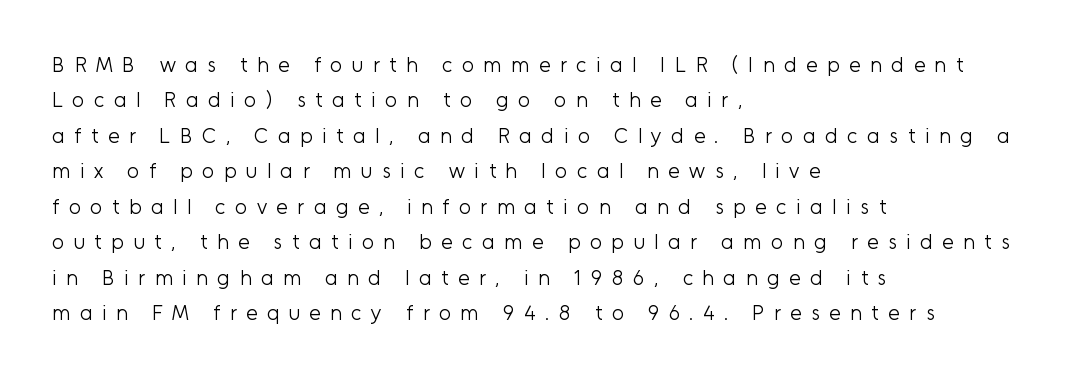
Rows of type keep a routine distance in the vertical direction. The passage shown has open, widely tracked lettering throughout. Stroke mass is kept to a normal reading level or below. In CSS terms this would be text-align: left.
